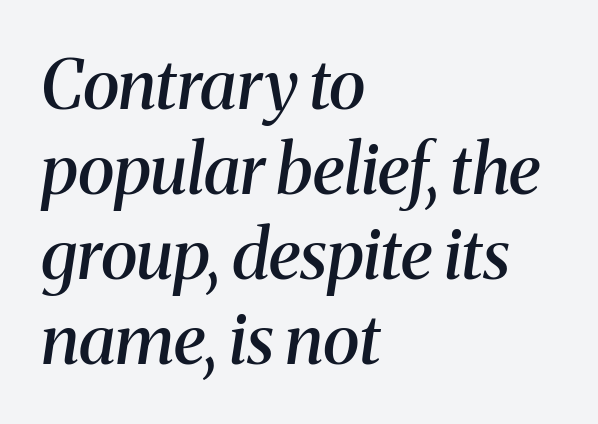
The image shows 69 px semibold serif type, italic (leaning right); set left-aligned, line spacing 1.23x, normal letter spacing, not underlined; medium stroke contrast and a medium x-height.
